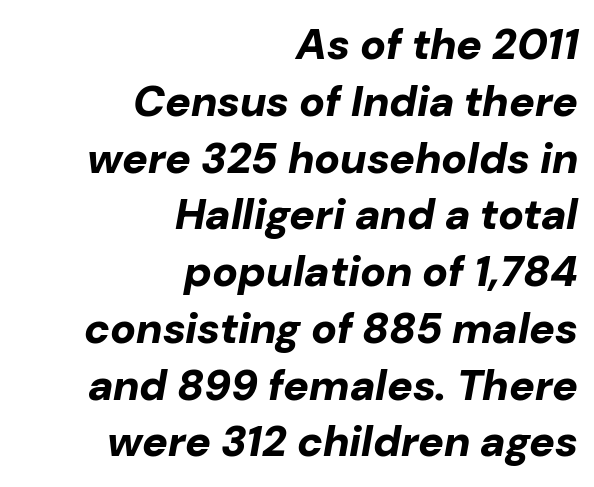
{"italic": "yes", "lean": "right", "slant_degrees": 10, "bold": "yes", "weight": "bold", "width": "normal", "stroke_contrast": "low", "x_height": "medium", "monospaced": "no", "underline": "no", "align": "right", "line_spacing": "normal", "line_spacing_ratio": 1.32, "letter_spacing": "normal", "letter_spacing_em": 0.0, "glyph_px": 43}
